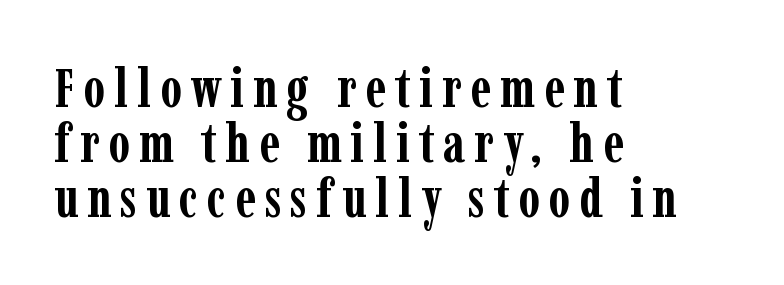
A roman cut, with each character standing at attention. Typesetter's note: full bold, strokes at maximum text heaviness. Bare-footed words on every line. You could not count columns in this text — the font is proportionally spaced.
